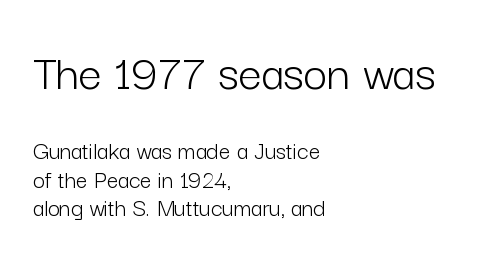
The font is comparable to plain body text, perhaps lighter. Compare the two chunks: the upper has the greater cap height. The paragraph shown leans on its left margin. These lines are rendered in a variable-pitch font. These lines huddle together more closely than default settings would place them.
